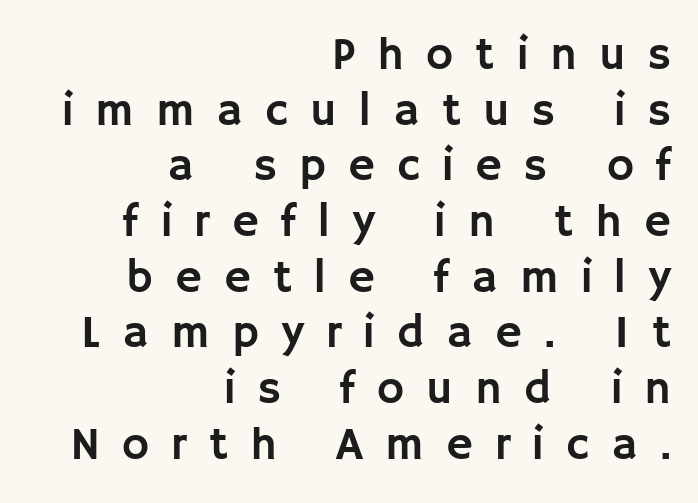
The image shows 46 px sans-serif type, upright; set right-aligned, line spacing 1.21x, unusually wide letter spacing (+0.48 em), not underlined; low stroke contrast and a large x-height.
